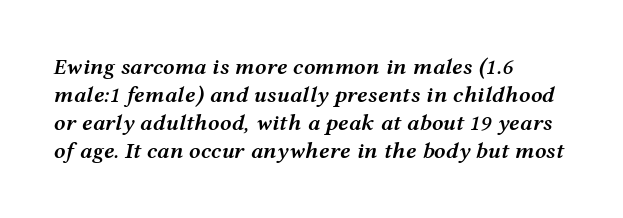
Q: Is the text bold? A: Semi-bold.
Q: Is the text italic (slanted)? A: Yes, it leans right by about 12 degrees.
Q: Is the text underlined? A: No.
Q: How is the paragraph aligned? A: Left-aligned.
Q: Is the spacing between letters normal or unusually wide? A: Normal.
